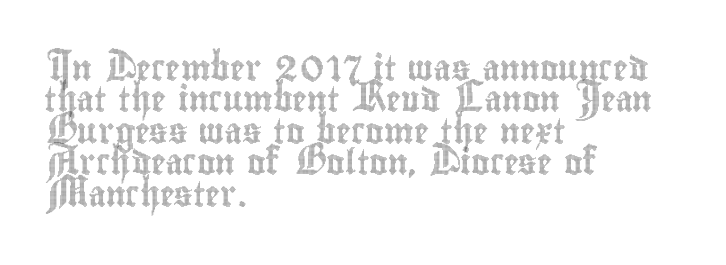
{"italic": "no", "underline": "no", "align": "left", "line_spacing": "normal", "line_spacing_ratio": 1.26, "letter_spacing": "normal", "letter_spacing_em": 0.0, "glyph_px": 25}
